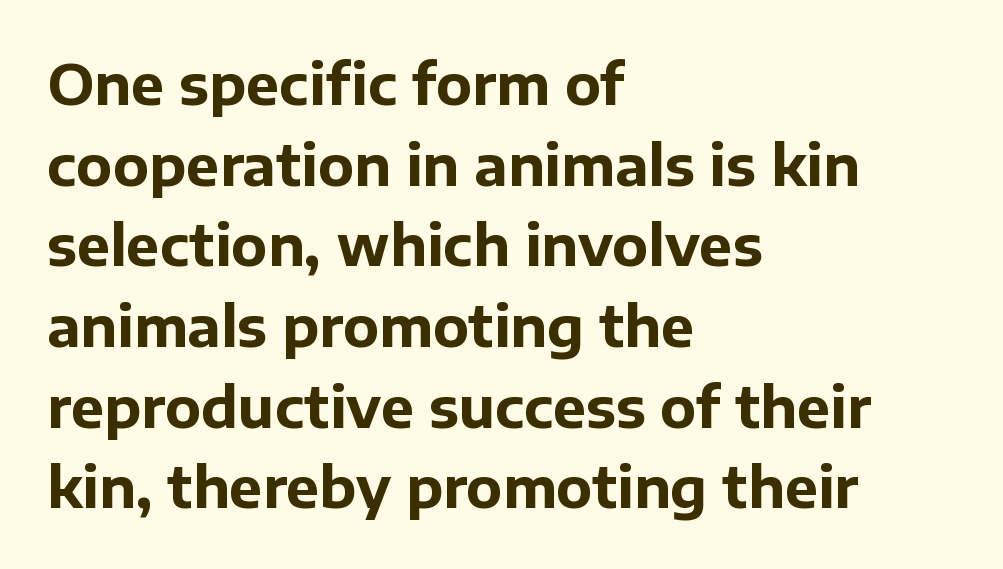
Here the glyphs are tracked normally, forming tight word shapes. Regular leading. The letters carry no serifs — their stems end cleanly without finishing strokes. Leftover space on each line is placed entirely after the last word. Just letters on the line, the space beneath them empty. Quick note: not italic, upright.
